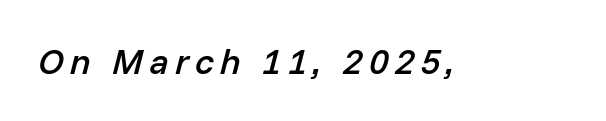
Q: Is the text bold? A: Semi-bold.
Q: Is the text italic (slanted)? A: Yes, it leans right by about 14 degrees.
Q: Is the text underlined? A: No.
Q: Width (condensed, normal, or wide)? A: Normal.
Q: Stroke contrast? A: Low.
Q: x-height? A: Medium.
Q: Monospaced? A: No.
